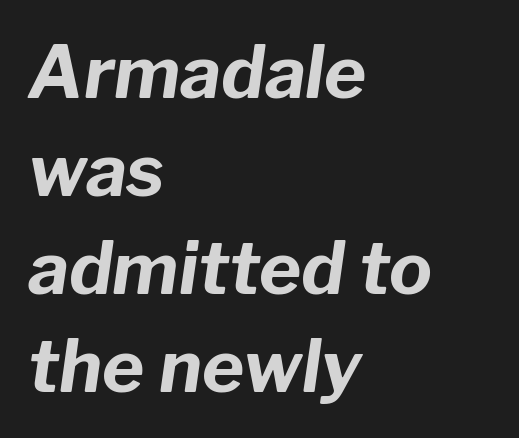
{"italic": "yes", "lean": "right", "slant_degrees": 8, "bold": "yes", "weight": "bold", "width": "normal", "stroke_contrast": "low", "x_height": "medium", "monospaced": "no", "underline": "no", "align": "left", "line_spacing": "normal", "line_spacing_ratio": 1.36, "letter_spacing": "normal", "letter_spacing_em": 0.0, "glyph_px": 72}
